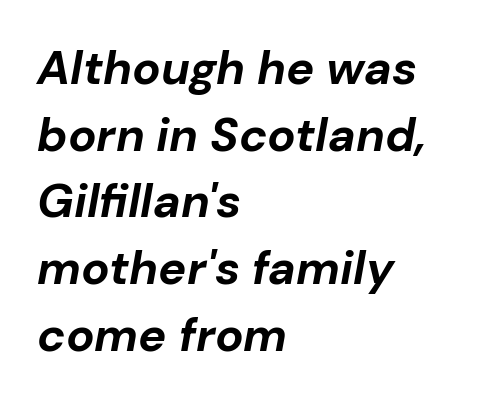
The image shows 47 px bold type, italic (leaning right); set left-aligned, normal line spacing (1.42x), normal letter spacing, not underlined; low stroke contrast and a medium x-height.
